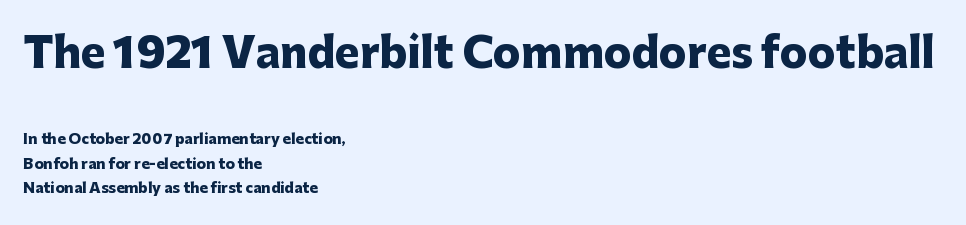
Two sizes are in play, and the larger belongs to the first block. These lines carry a lot of weight — the face is fully bold. Posture: vertical. The characters display no serif detailing; their extremities are plain. Bare-footed words on every line.
